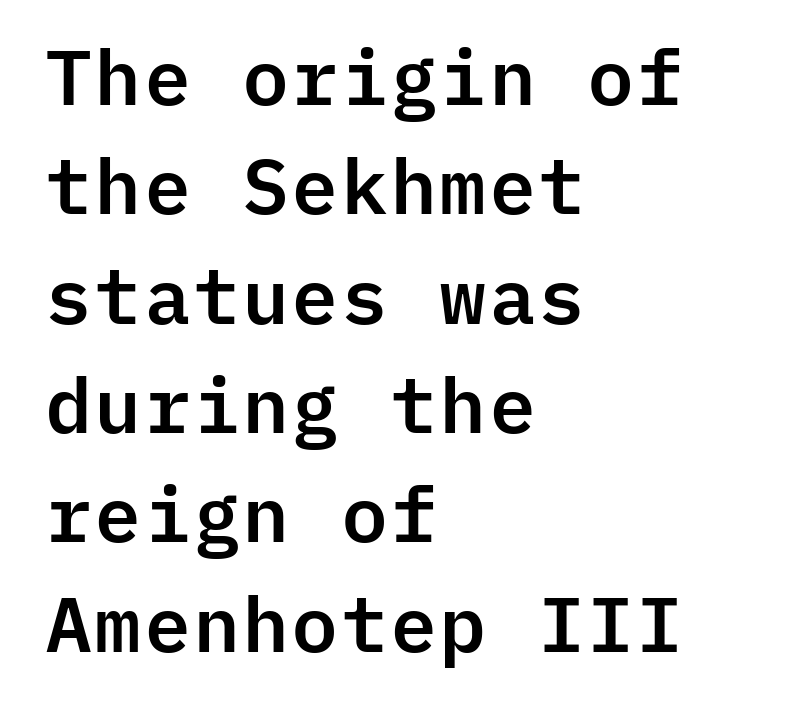
The horizontal fit of the characters is conventional and even. In terms of posture, this sample is upright. Compared with typical paragraphs, the rows here are spaced about the same. The setting favours the left margin, as ordinary paragraphs usually do. The baseline area is clear.
